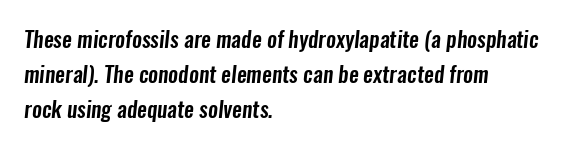
Layout note: lines flush left. Descenders are the only things crossing below the line. The vertical gap from one line to the next is medium. Caption: standard tracking, unaltered.
